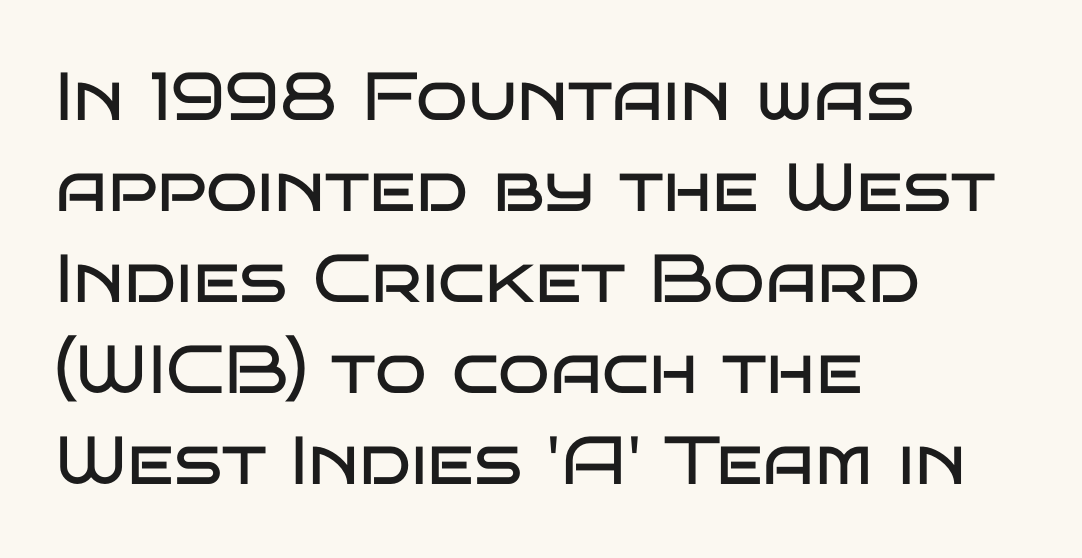
Q: Is the text bold? A: No.
Q: Is the text italic (slanted)? A: No, it is upright.
Q: Is the typeface a serif or a sans-serif typeface? A: Sans-serif.
Q: Is the text underlined? A: No.
Q: How is the paragraph aligned? A: Left-aligned.
Q: Is the spacing between letters normal or unusually wide? A: Normal.
Q: Is the spacing between lines tight, normal or loose? A: Normal.
Q: Width (condensed, normal, or wide)? A: Wide.
Q: Stroke contrast? A: Low.
Q: x-height? A: Large.
Q: Monospaced? A: No.
